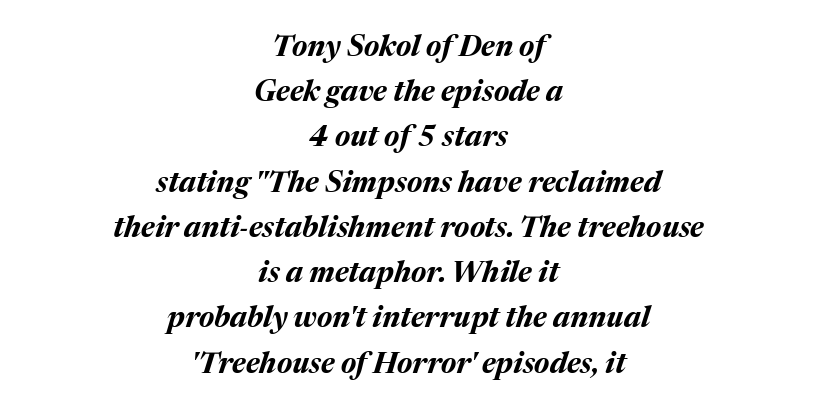
Reading down the column, the eye jumps a familiar distance to each next line. Heft: maximum for text — a bold. Does the lettering tilt? It does — this is italic. Is this a fixed-width face? No — the glyphs have proportional, varying widths. Only glyphs here, with clear space below each row. Tracking value appears to be zero — textbook default spacing.
